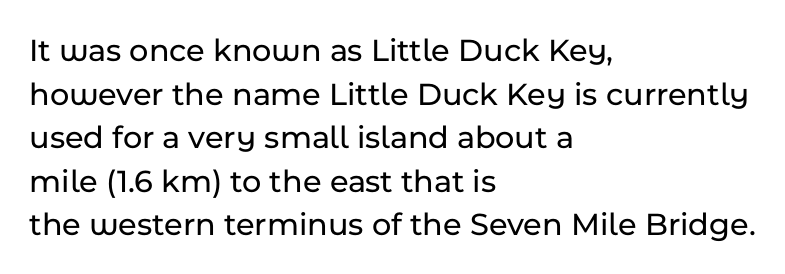
The image shows 33 px sans-serif type, upright; set left-aligned, normal line spacing (1.32x), normal letter spacing, not underlined; low stroke contrast and a medium x-height.
